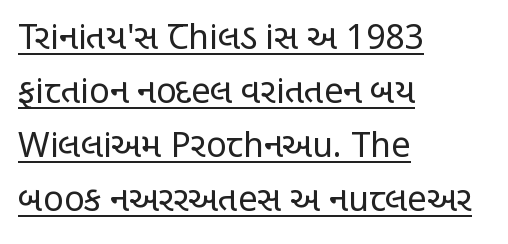
Q: Is the text bold? A: No.
Q: Is the text italic (slanted)? A: No, it is upright.
Q: Is the typeface a serif or a sans-serif typeface? A: Sans-serif.
Q: Is the text underlined? A: Yes.
Q: How is the paragraph aligned? A: Left-aligned.
Q: Is the spacing between letters normal or unusually wide? A: Normal.
Q: Is the spacing between lines tight, normal or loose? A: Normal.
Q: Width (condensed, normal, or wide)? A: Condensed.
Q: Stroke contrast? A: Low.
Q: x-height? A: Large.
Q: Monospaced? A: No.
